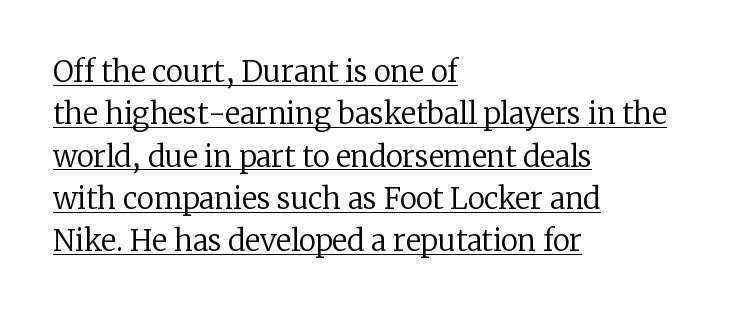
{"serif": "yes", "italic": "no", "bold": "no", "weight": "regular", "width": "normal", "stroke_contrast": "low", "x_height": "medium", "monospaced": "no", "underline": "yes", "align": "left", "line_spacing": "normal", "line_spacing_ratio": 1.46, "letter_spacing": "normal", "letter_spacing_em": 0.0, "glyph_px": 29}
